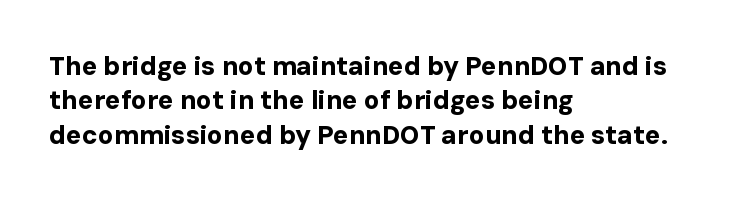
Words appear dense and cohesive because spacing is normal. Typeset ragged right — the left edge is the straight one. This sample keeps an unexceptional amount of space between lines. A clean baseline with only descenders dipping below it. Notice how thick the strokes are: this is what a full bold looks like. This is the regular roman posture of the typeface.
